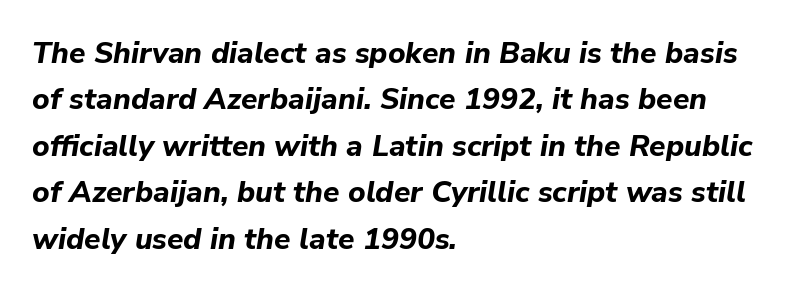
Q: Is the text bold? A: Yes.
Q: Is the text italic (slanted)? A: Yes, it leans right by about 9 degrees.
Q: Is the text underlined? A: No.
Q: How is the paragraph aligned? A: Left-aligned.
Q: Is the spacing between letters normal or unusually wide? A: Normal.
Q: Is the spacing between lines tight, normal or loose? A: Normal.
Q: Width (condensed, normal, or wide)? A: Normal.
Q: Stroke contrast? A: Low.
Q: x-height? A: Medium.
Q: Monospaced? A: No.
